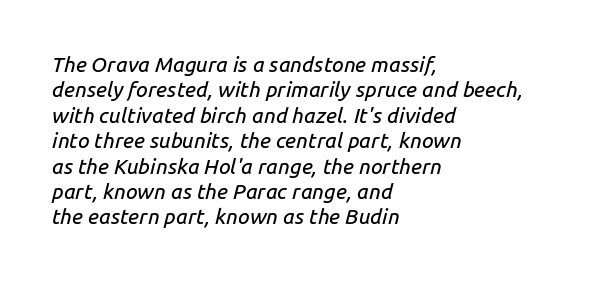
Where is the straight margin? On the left. Plain, unruled lines of type. Style check: oblique. Is the letter spacing exaggerated? No — it looks like the ordinary default.
